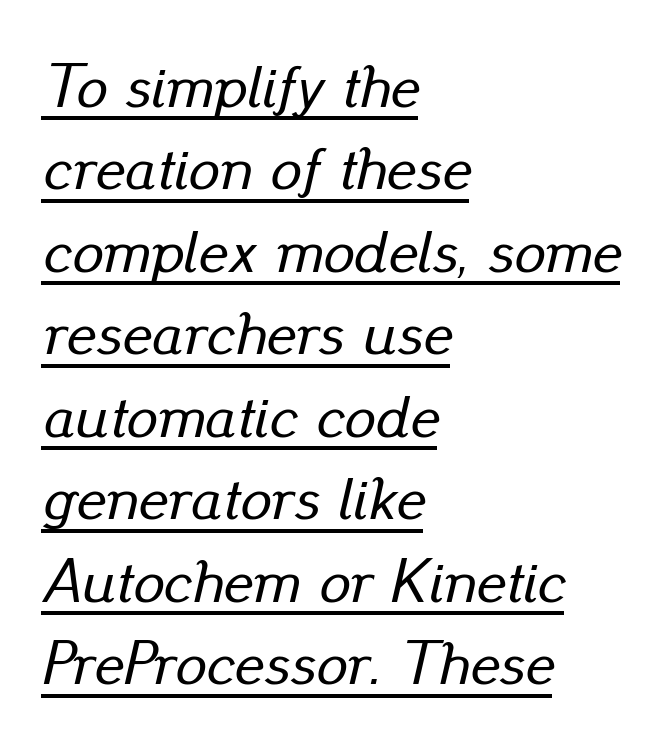
Q: Is the text italic (slanted)? A: Yes, it leans right by about 13 degrees.
Q: Is the text underlined? A: Yes.
Q: How is the paragraph aligned? A: Left-aligned.
Q: Is the spacing between letters normal or unusually wide? A: Normal.
Q: Is the spacing between lines tight, normal or loose? A: Normal.
Q: Width (condensed, normal, or wide)? A: Normal.
Q: Stroke contrast? A: Low.
Q: x-height? A: Small.
Q: Monospaced? A: No.
